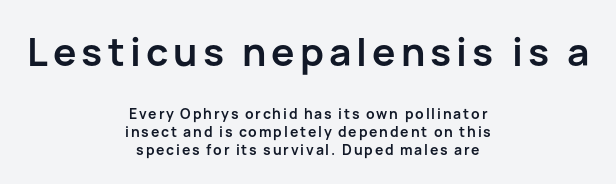
The image shows 39 px semibold sans-serif type, upright; set centered, normal line spacing (1.26x), not underlined; the first (top) block is 2.79x larger; low stroke contrast and a medium x-height.
